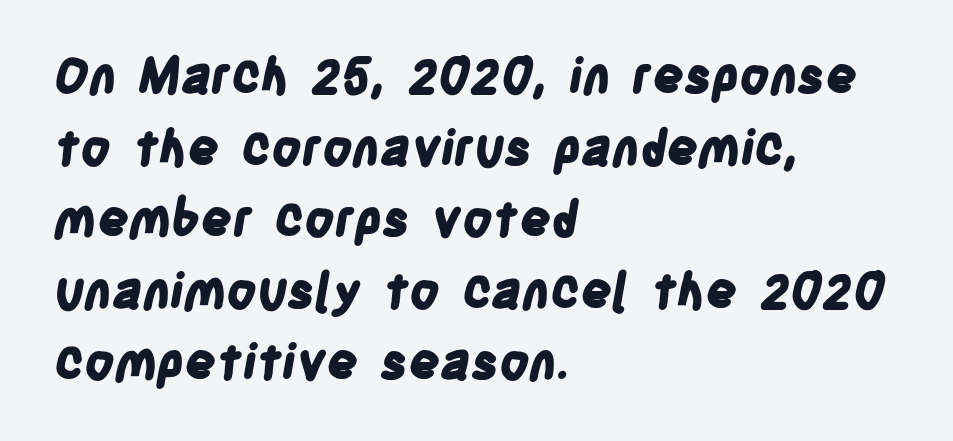
What weight is shown? A full bold with thick strokes. Evenly set lines give the paragraph a standard silhouette. Look at the tracking — it's just the regular setting, nothing added. Underline: absent. The text block is weighted toward the left margin, trailing off unevenly rightward.
